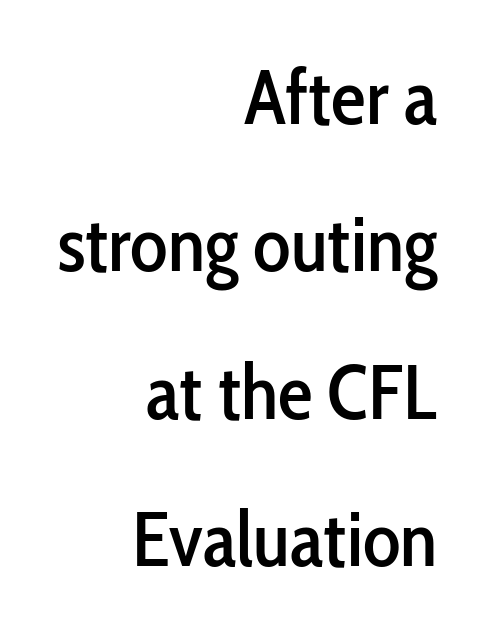
The image shows 78 px condensed sans-serif type, upright; set right-aligned, line spacing 1.89x, normal letter spacing, not underlined; low stroke contrast and a medium x-height.
